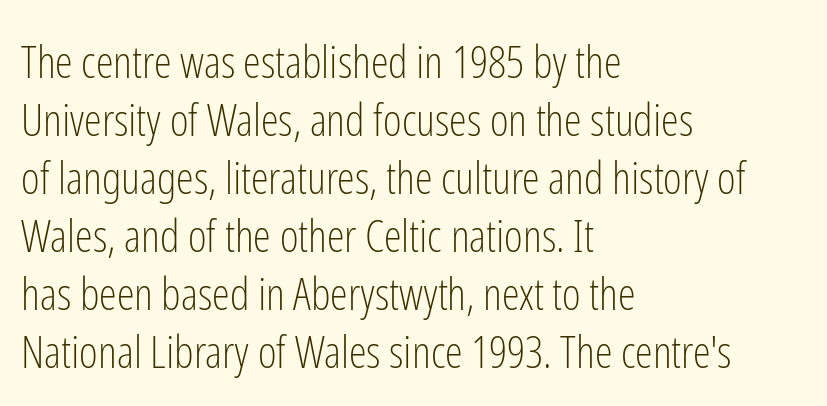
The image shows 45 px light, condensed sans-serif type, upright; set left-aligned, normal line spacing (1.29x), normal letter spacing, not underlined; low stroke contrast and a medium x-height.
